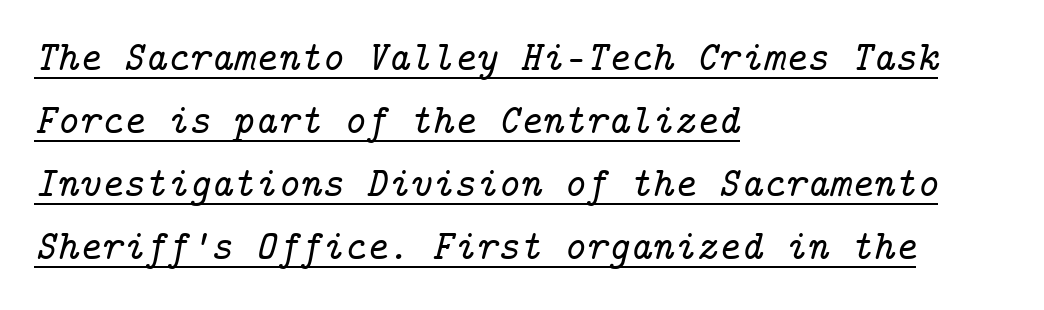
{"serif": "yes", "italic": "yes", "lean": "right", "slant_degrees": 14, "width": "normal", "stroke_contrast": "low", "x_height": "medium", "underline": "yes", "align": "left", "line_spacing": "normal", "line_spacing_ratio": 1.5, "letter_spacing": "normal", "letter_spacing_em": 0.0, "glyph_px": 42}
